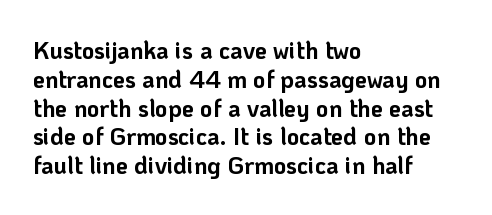
{"italic": "no", "bold": "yes", "underline": "no", "align": "left", "line_spacing_ratio": 1.2, "letter_spacing": "normal", "letter_spacing_em": 0.0, "glyph_px": 24}
